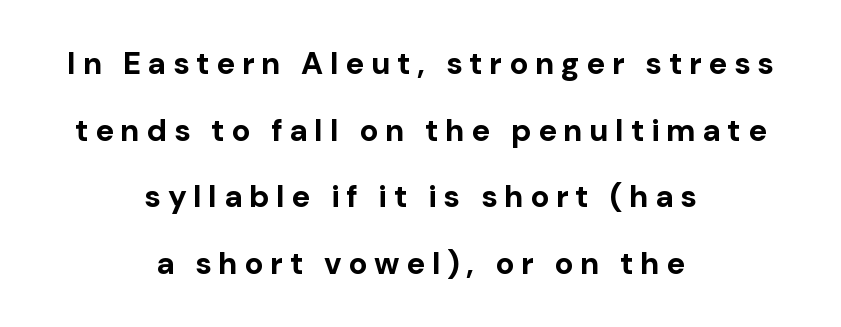
{"serif": "no", "italic": "no", "bold": "yes", "weight": "bold", "width": "normal", "stroke_contrast": "low", "x_height": "medium", "monospaced": "no", "underline": "no", "align": "center", "line_spacing": "loose", "line_spacing_ratio": 2.15, "letter_spacing": "wide", "letter_spacing_em": 0.22, "glyph_px": 31}
